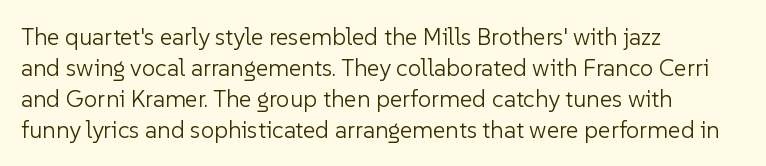
Q: Is the text bold? A: No.
Q: Is the text italic (slanted)? A: No, it is upright.
Q: Is the text underlined? A: No.
Q: How is the paragraph aligned? A: Left-aligned.
Q: Is the spacing between letters normal or unusually wide? A: Normal.
Q: Is the spacing between lines tight, normal or loose? A: Normal.
